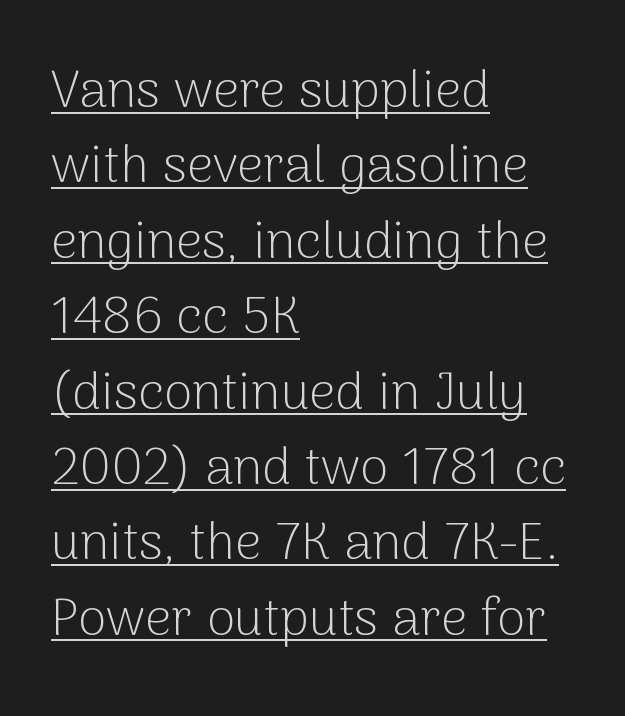
The image shows 52 px light sans-serif type, upright; set left-aligned, normal line spacing (1.45x), normal letter spacing, underlined; low stroke contrast and a medium x-height.
